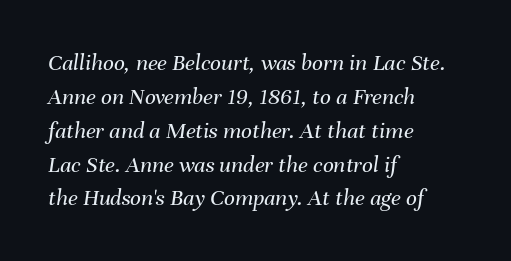
Q: Is the text bold? A: No.
Q: Is the text italic (slanted)? A: Yes, it leans right by about 8 degrees.
Q: Is the text underlined? A: No.
Q: How is the paragraph aligned? A: Left-aligned.
Q: Is the spacing between letters normal or unusually wide? A: Normal.
Q: Is the spacing between lines tight, normal or loose? A: Normal.
